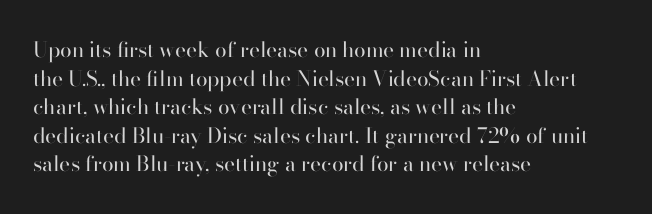
Line beginnings align vertically; line endings do not. Whoever set this chose a conventional vertical rhythm. Stroke mass is kept to a normal reading level or below. Nobody touched the tracking dial on this one.
